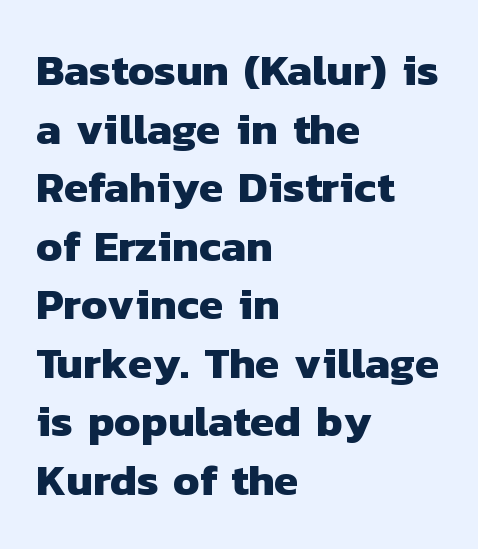
Q: Is the text bold? A: Yes.
Q: Is the typeface a serif or a sans-serif typeface? A: Sans-serif.
Q: Is the text underlined? A: No.
Q: How is the paragraph aligned? A: Left-aligned.
Q: Is the spacing between letters normal or unusually wide? A: Normal.
Q: Is the spacing between lines tight, normal or loose? A: Normal.
Q: Width (condensed, normal, or wide)? A: Normal.
Q: Stroke contrast? A: Low.
Q: x-height? A: Medium.
Q: Monospaced? A: No.
